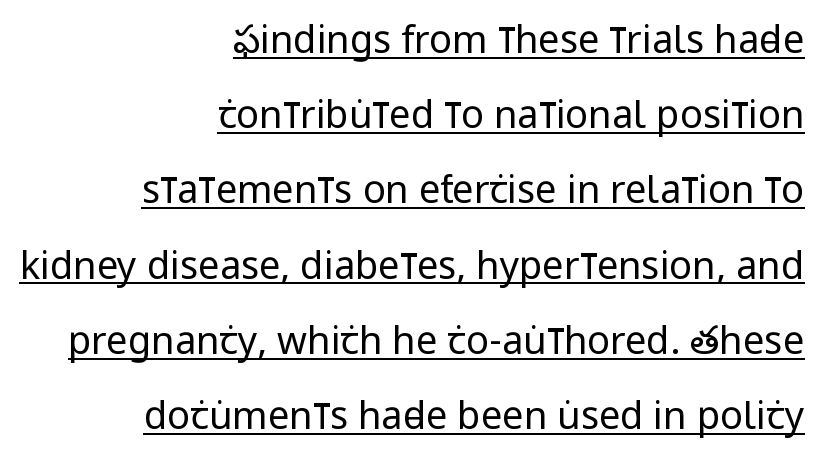
One glance says open: line gaps are wider than usual. Words appear dense and cohesive because spacing is normal. No chunkiness to these letters — they're not bold. Posture: vertical.
